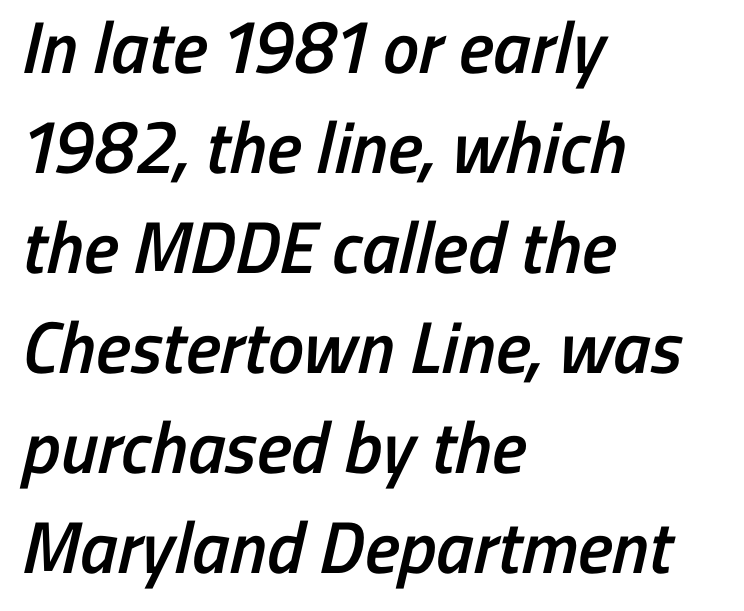
{"serif": "no", "bold": "semi", "weight": "semibold", "width": "condensed", "stroke_contrast": "low", "x_height": "medium", "monospaced": "no", "underline": "no", "align": "left", "line_spacing": "normal", "line_spacing_ratio": 1.37, "letter_spacing": "normal", "letter_spacing_em": 0.0, "glyph_px": 73}
